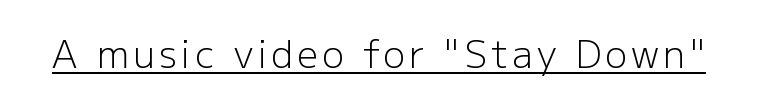
The image shows 37 px light sans-serif type, upright; set underlined; low stroke contrast and a medium x-height.
